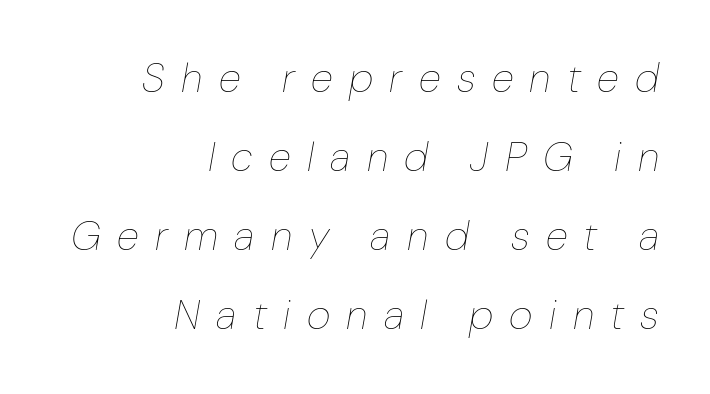
Quick note: italic. Right-aligned paragraph, ragged on the left. Tracking here is generous; glyphs stand well apart from one another. Is this a fixed-width face? No — the glyphs have proportional, varying widths.
